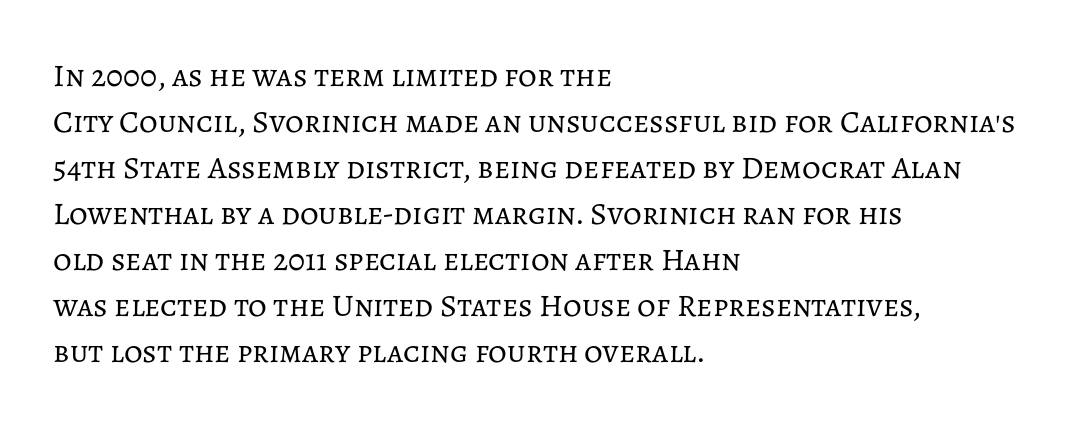
Q: Is the text bold? A: No.
Q: Is the text italic (slanted)? A: No, it is upright.
Q: Is the text underlined? A: No.
Q: How is the paragraph aligned? A: Left-aligned.
Q: Is the spacing between letters normal or unusually wide? A: Normal.
Q: Is the spacing between lines tight, normal or loose? A: Normal.
Q: Width (condensed, normal, or wide)? A: Normal.
Q: Stroke contrast? A: Low.
Q: x-height? A: Medium.
Q: Monospaced? A: No.
